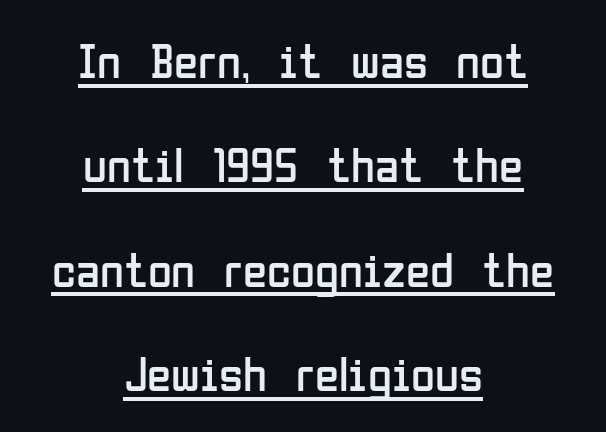
{"serif": "no", "italic": "no", "bold": "no", "weight": "regular", "width": "condensed", "stroke_contrast": "low", "x_height": "medium", "monospaced": "no", "underline": "yes", "align": "center", "line_spacing": "loose", "line_spacing_ratio": 2.13, "letter_spacing": "normal", "letter_spacing_em": 0.0, "glyph_px": 49}
